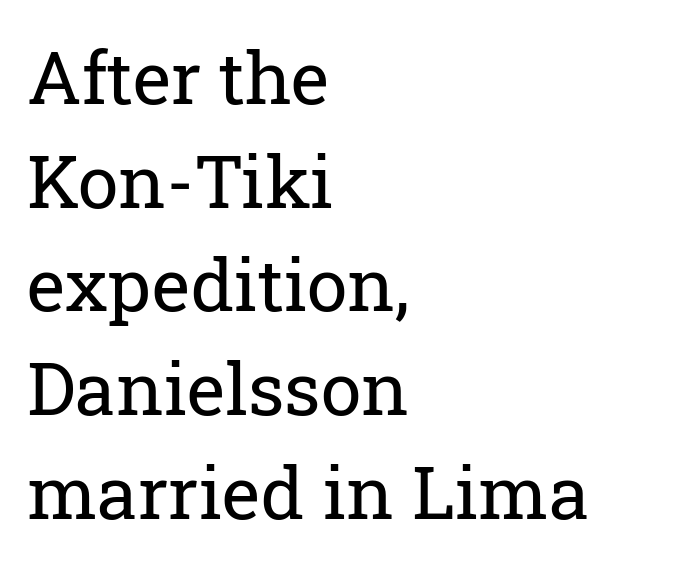
The image shows 73 px regular-weight serif type, upright; set left-aligned, normal line spacing (1.42x), normal letter spacing, not underlined; low stroke contrast and a medium x-height.
